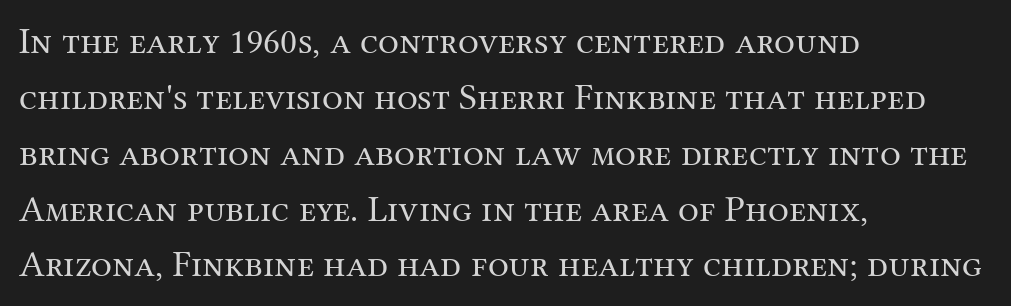
The image shows 37 px regular-weight serif type, upright; set left-aligned, normal line spacing (1.51x), normal letter spacing, not underlined; medium stroke contrast and a medium x-height.
